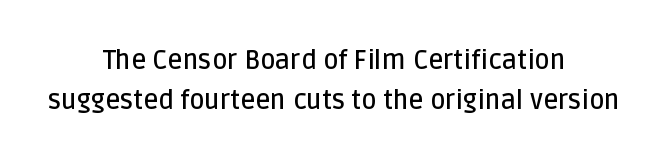
Strokes here are thickened, but only to semibold level. Nobody drew a line under any word here. Is there much room between lines? A standard amount, neither cramped nor airy. The rendering positions every line midway between the sides. This is roman type, the default non-slanted kind.
